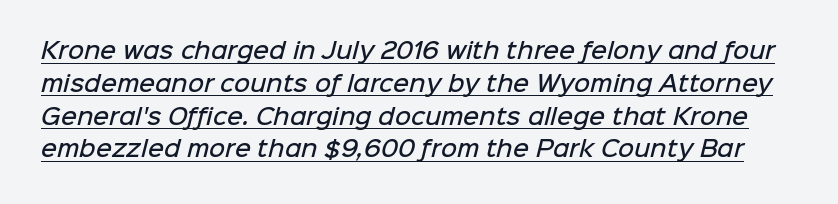
The image shows 22 px text type; set normal line spacing (1.49x), normal letter spacing, underlined.
